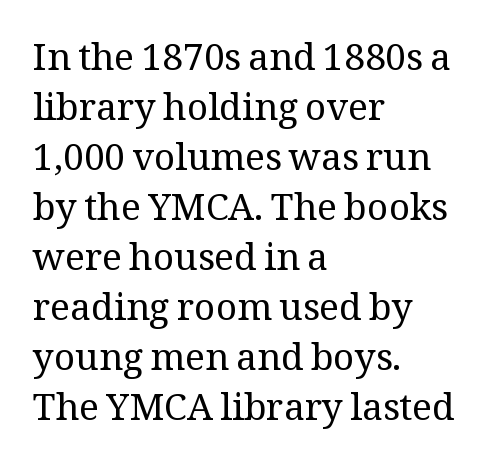
The image shows 37 px regular-weight serif type, upright; set left-aligned, normal line spacing (1.35x), normal letter spacing, not underlined; medium stroke contrast and a medium x-height.
